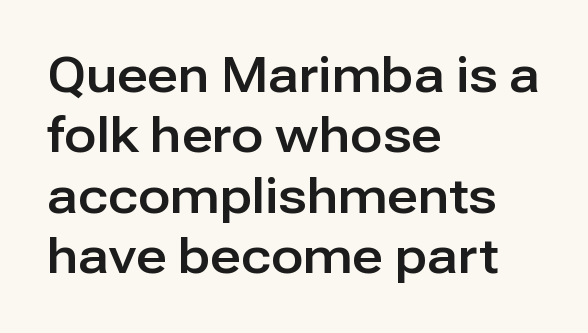
Quick note: underline off. Posture: straight, roman, zero tilt. The block of text has a typical density, with ordinary space between rows. Serif or sans? Sans — the stroke terminals are bare. Inter-character spacing is left at the font's built-in metrics.
